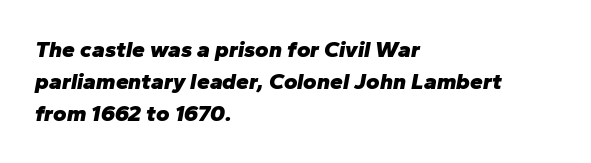
The image shows 23 px bold type, italic (leaning right); set left-aligned, normal line spacing (1.4x), normal letter spacing, not underlined.
